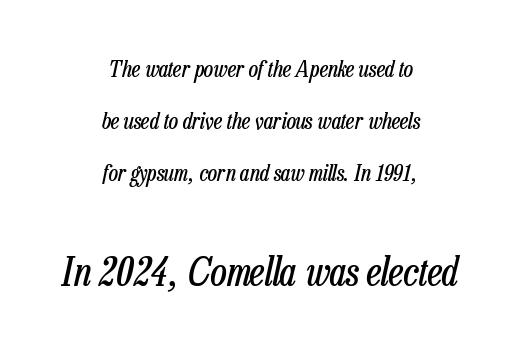
The face used here is proportionally spaced, like ordinary book or web type. The specimen omits any rule beneath the text block's lines. This is oblique type, the kind used for emphasis or titles. Between one letter and the next there's only the usual sliver of space.
